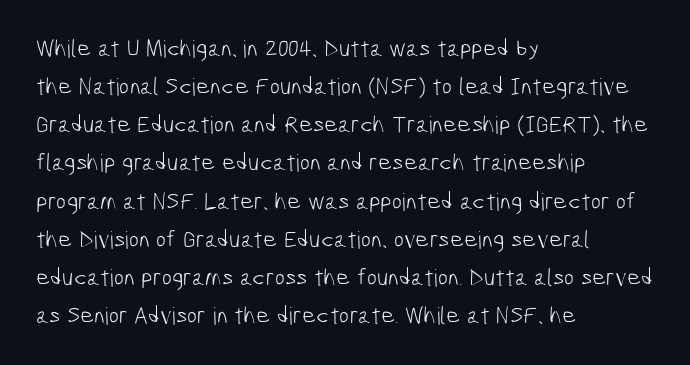
{"bold": "no", "underline": "no", "align": "left", "line_spacing": "normal", "line_spacing_ratio": 1.59, "letter_spacing": "normal", "letter_spacing_em": 0.0, "glyph_px": 24}
